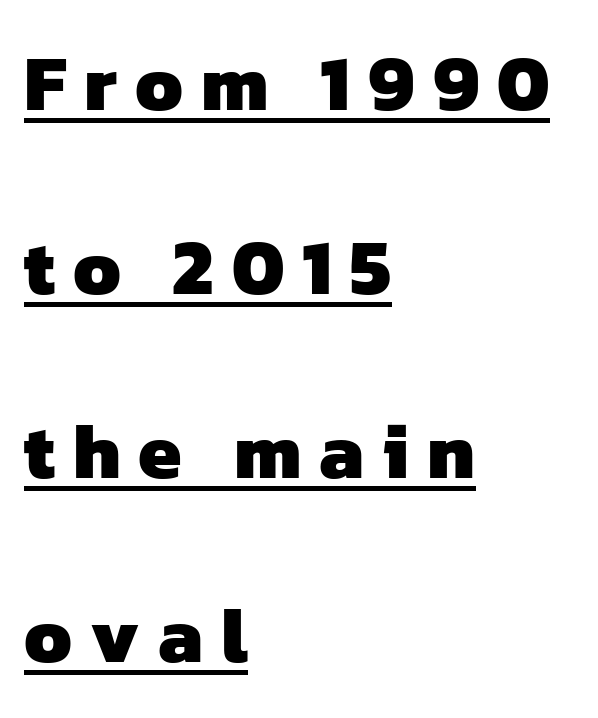
Q: Is the text bold? A: Yes.
Q: Is the typeface a serif or a sans-serif typeface? A: Sans-serif.
Q: Is the text underlined? A: Yes.
Q: How is the paragraph aligned? A: Left-aligned.
Q: Is the spacing between letters normal or unusually wide? A: Unusually wide.
Q: Is the spacing between lines tight, normal or loose? A: Loose.
Q: Width (condensed, normal, or wide)? A: Normal.
Q: Stroke contrast? A: Low.
Q: x-height? A: Medium.
Q: Monospaced? A: No.
